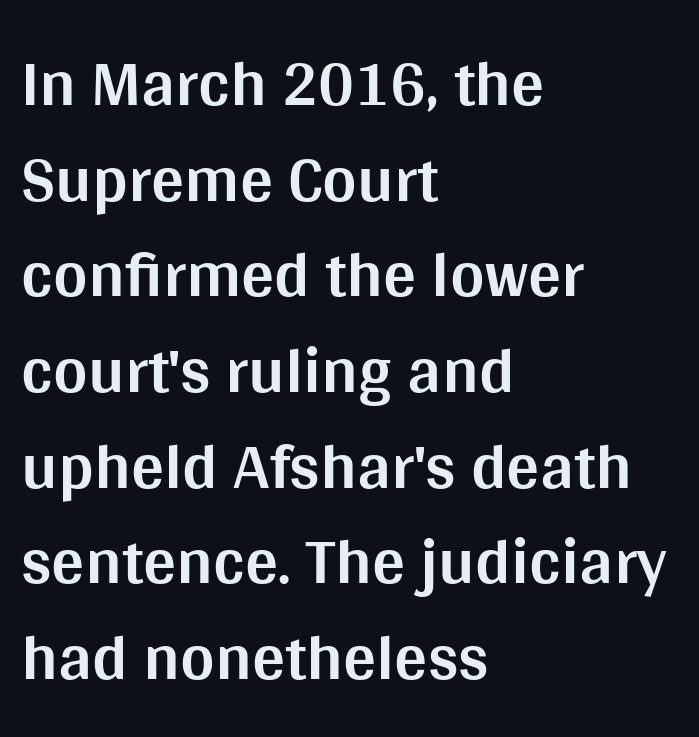
The image shows 66 px bold sans-serif type, upright; set left-aligned, normal line spacing (1.45x), normal letter spacing, not underlined; medium stroke contrast and a large x-height.
